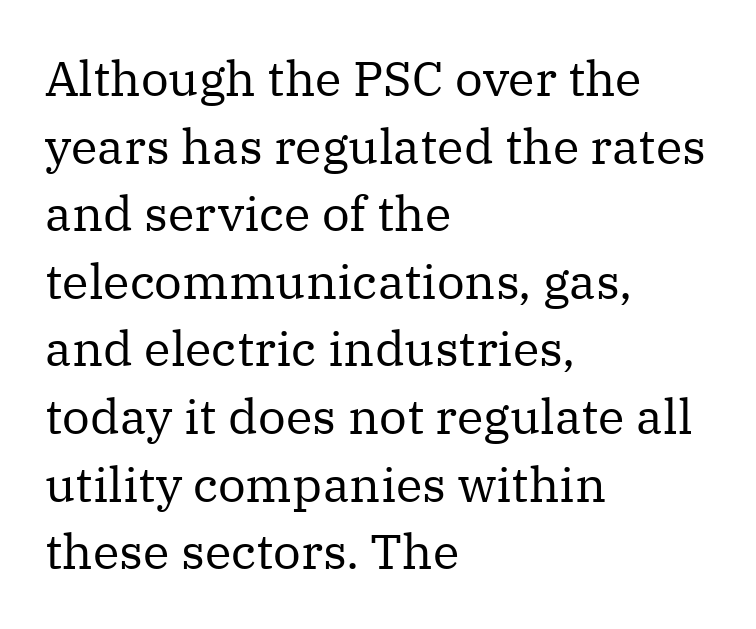
Q: Is the text bold? A: No.
Q: Is the text italic (slanted)? A: No, it is upright.
Q: Is the typeface a serif or a sans-serif typeface? A: Serif.
Q: Is the text underlined? A: No.
Q: How is the paragraph aligned? A: Left-aligned.
Q: Is the spacing between letters normal or unusually wide? A: Normal.
Q: Is the spacing between lines tight, normal or loose? A: Normal.
Q: Width (condensed, normal, or wide)? A: Normal.
Q: Stroke contrast? A: Medium.
Q: x-height? A: Medium.
Q: Monospaced? A: No.
